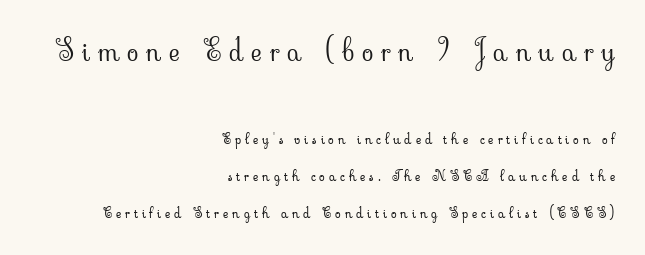
{"serif": "yes", "italic": "no", "bold": "no", "weight": "light", "width": "normal", "stroke_contrast": "low", "x_height": "small", "monospaced": "no", "underline": "no", "align": "right", "line_spacing": "loose", "line_spacing_ratio": 2.47, "letter_spacing": "wide", "letter_spacing_em": 0.26, "larger_block": "first", "size_ratio": 2.0, "glyph_px": 30}
